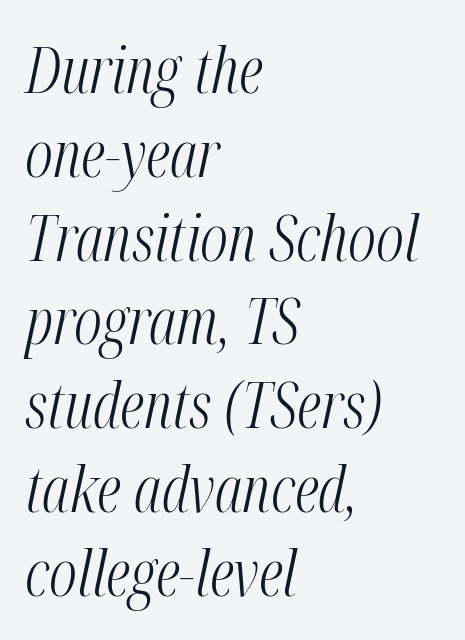
{"italic": "yes", "lean": "right", "slant_degrees": 12, "bold": "no", "weight": "light", "width": "condensed", "stroke_contrast": "medium", "x_height": "medium", "monospaced": "no", "underline": "no", "align": "left", "line_spacing": "normal", "line_spacing_ratio": 1.33, "letter_spacing": "normal", "letter_spacing_em": 0.0, "glyph_px": 63}
